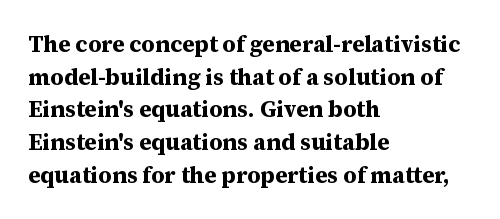
The image shows 23 px bold type, upright; set left-aligned, normal line spacing (1.42x), normal letter spacing, not underlined.
